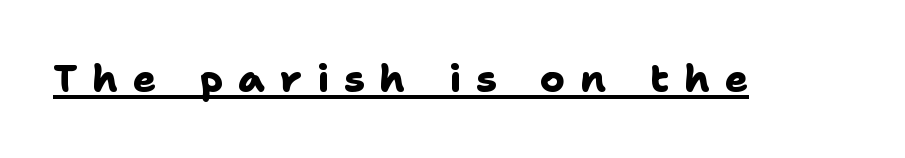
This sample has the flowing, uneven cadence of proportional lettering. Regarding serifs, this sample does without them. Set as a true bold cut, around the 700 mark. Quick note: underline on. Spacing between characters has been opened up far beyond the box default.
